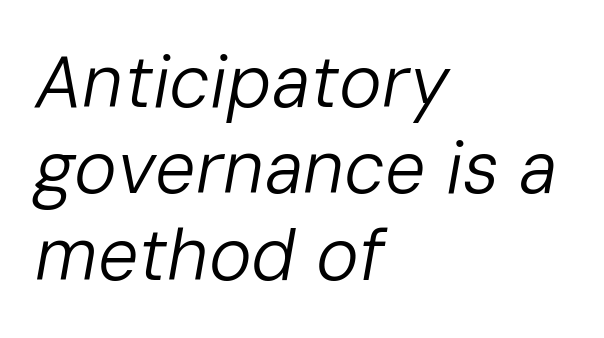
The image shows 72 px regular-weight type, italic (leaning right); set left-aligned, line spacing 1.2x, normal letter spacing, not underlined; low stroke contrast and a medium x-height.
